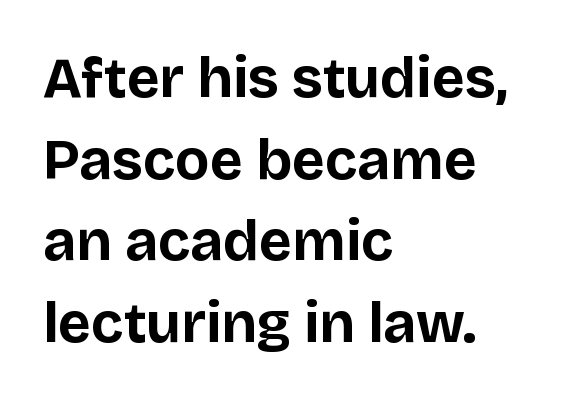
Q: Is the text bold? A: Yes.
Q: Is the text italic (slanted)? A: No, it is upright.
Q: Is the typeface a serif or a sans-serif typeface? A: Sans-serif.
Q: Is the text underlined? A: No.
Q: How is the paragraph aligned? A: Left-aligned.
Q: Is the spacing between letters normal or unusually wide? A: Normal.
Q: Is the spacing between lines tight, normal or loose? A: Normal.
Q: Width (condensed, normal, or wide)? A: Normal.
Q: Stroke contrast? A: Low.
Q: x-height? A: Large.
Q: Monospaced? A: No.
